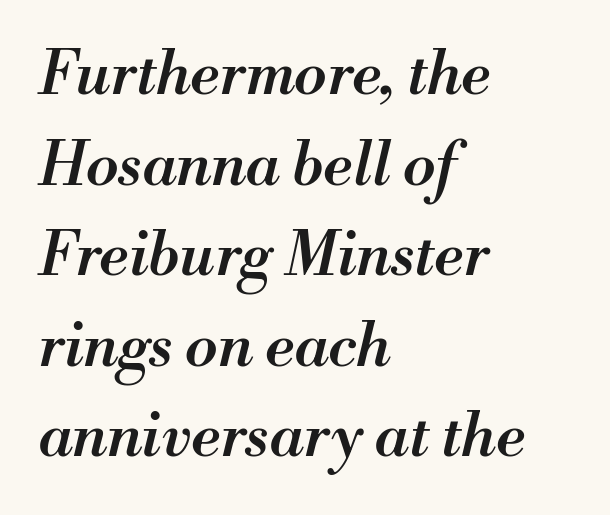
Spacing verdict: proportional, widths tailored to each character. The rendering uses a semibold face; strokes are thickened but not to full bold. Decoration check: the copy has no underline. A student would call this left alignment; a typographer would say flush left, rag right.
